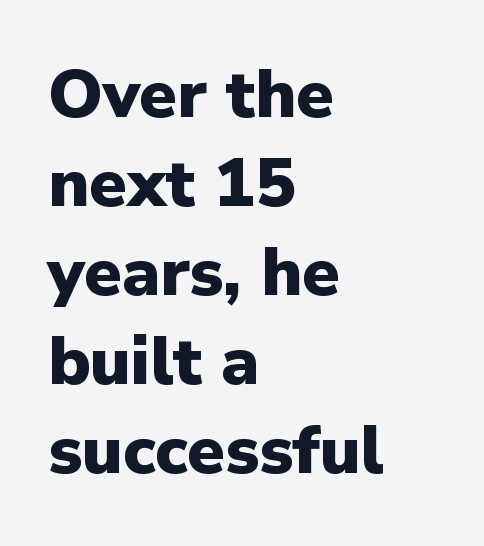
Q: Is the text bold? A: Yes.
Q: Is the text italic (slanted)? A: No, it is upright.
Q: Is the typeface a serif or a sans-serif typeface? A: Sans-serif.
Q: Is the text underlined? A: No.
Q: How is the paragraph aligned? A: Left-aligned.
Q: Is the spacing between letters normal or unusually wide? A: Normal.
Q: Is the spacing between lines tight, normal or loose? A: Normal.
Q: Width (condensed, normal, or wide)? A: Normal.
Q: Stroke contrast? A: Low.
Q: x-height? A: Medium.
Q: Monospaced? A: No.
